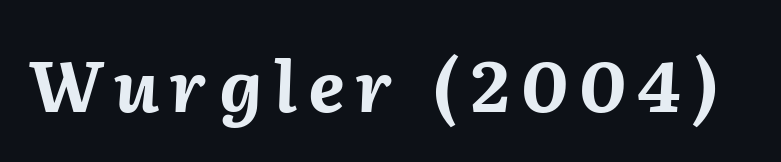
You'd pick this weight for a headline — it's a proper bold. The passage shown is typed in a proportional face where columns would drift. The lettering tilts uniformly, giving the passage an italic look. Letters rest on an invisible, unmarked baseline.
